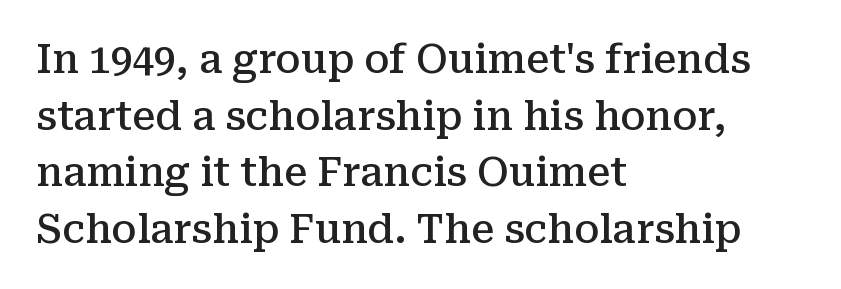
Q: Is the text bold? A: Semi-bold.
Q: Is the text italic (slanted)? A: No, it is upright.
Q: Is the typeface a serif or a sans-serif typeface? A: Serif.
Q: Is the text underlined? A: No.
Q: How is the paragraph aligned? A: Left-aligned.
Q: Is the spacing between letters normal or unusually wide? A: Normal.
Q: Is the spacing between lines tight, normal or loose? A: Normal.
Q: Width (condensed, normal, or wide)? A: Normal.
Q: Stroke contrast? A: Medium.
Q: x-height? A: Medium.
Q: Monospaced? A: No.
